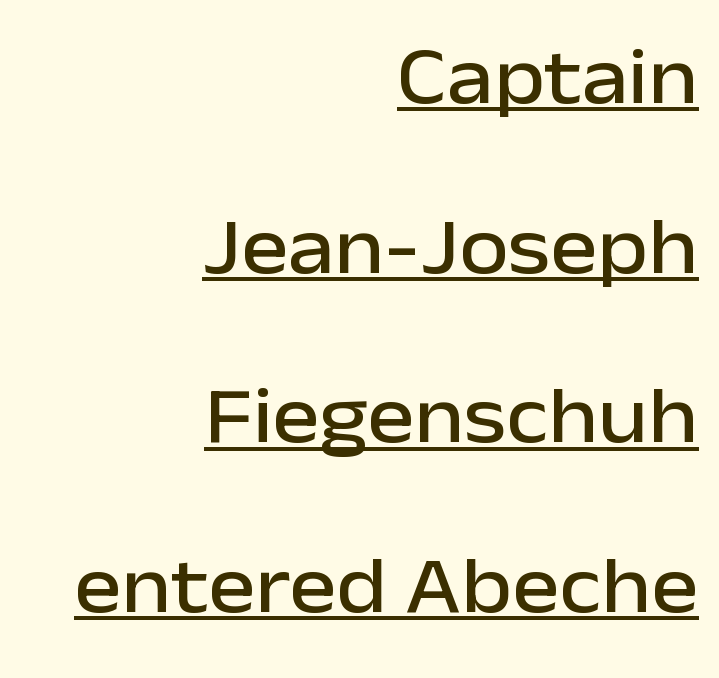
Q: Is the text italic (slanted)? A: No, it is upright.
Q: Is the typeface a serif or a sans-serif typeface? A: Sans-serif.
Q: Is the text underlined? A: Yes.
Q: How is the paragraph aligned? A: Right-aligned.
Q: Is the spacing between letters normal or unusually wide? A: Normal.
Q: Is the spacing between lines tight, normal or loose? A: Loose.
Q: Width (condensed, normal, or wide)? A: Normal.
Q: Stroke contrast? A: Low.
Q: x-height? A: Medium.
Q: Monospaced? A: No.
